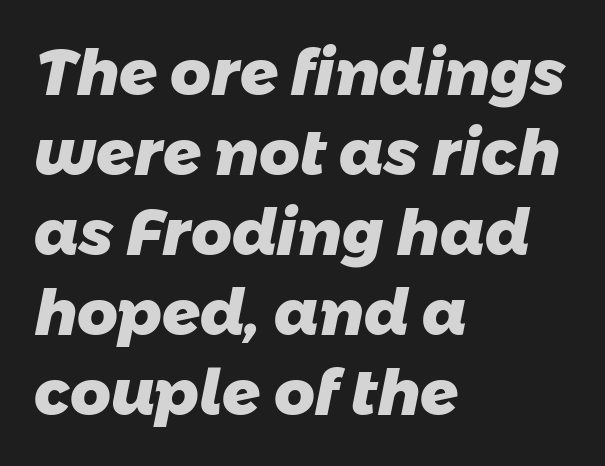
The image shows 63 px heavy sans-serif type; set left-aligned, normal line spacing (1.27x), normal letter spacing, not underlined; low stroke contrast and a medium x-height.
